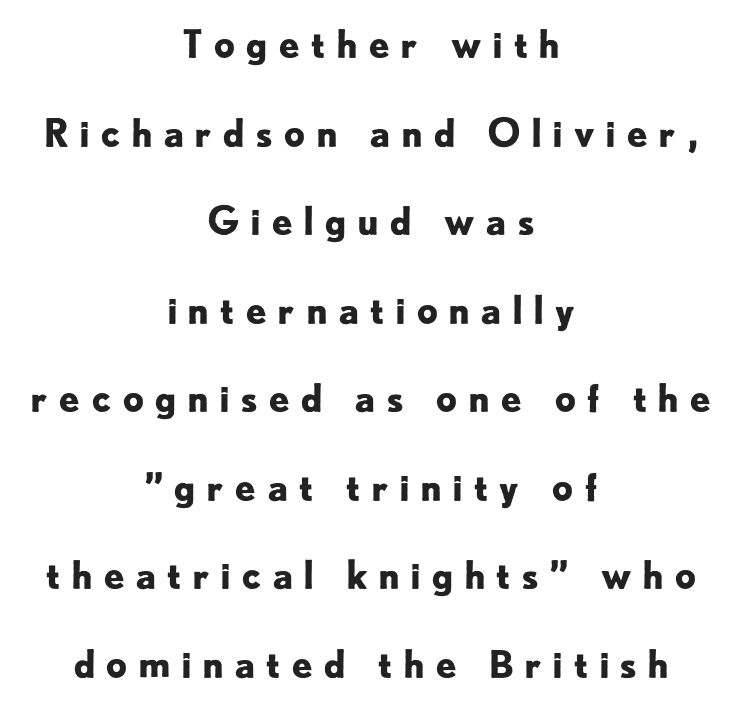
The image shows 38 px bold sans-serif type, upright; set centered, loose line spacing (2.33x), unusually wide letter spacing (+0.26 em), not underlined; low stroke contrast and a small x-height.
